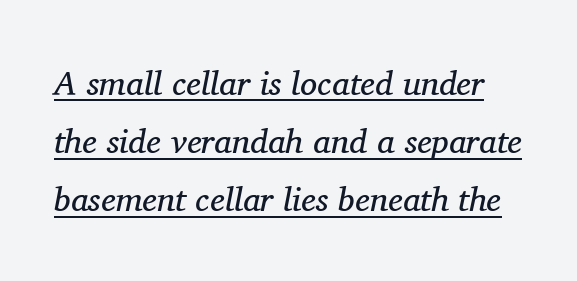
Q: Is the text bold? A: No.
Q: Is the text italic (slanted)? A: Yes, it leans right by about 11 degrees.
Q: Is the typeface a serif or a sans-serif typeface? A: Serif.
Q: Is the text underlined? A: Yes.
Q: Is the spacing between letters normal or unusually wide? A: Normal.
Q: Width (condensed, normal, or wide)? A: Normal.
Q: Stroke contrast? A: Medium.
Q: x-height? A: Medium.
Q: Monospaced? A: No.
